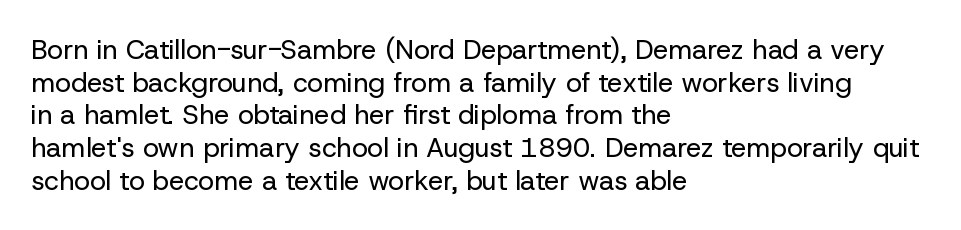
{"italic": "no", "bold": "no", "underline": "no", "align": "left", "line_spacing_ratio": 1.21, "letter_spacing": "normal", "letter_spacing_em": 0.0, "glyph_px": 27}
